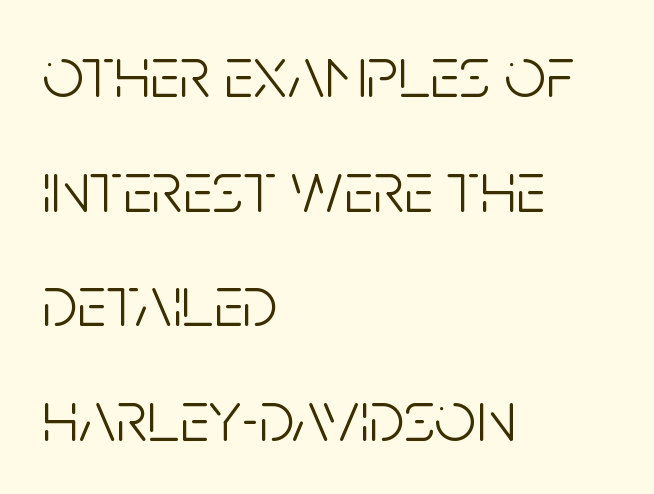
{"serif": "no", "italic": "no", "bold": "no", "weight": "light", "width": "condensed", "stroke_contrast": "low", "x_height": "large", "monospaced": "no", "underline": "no", "align": "left", "line_spacing": "normal", "line_spacing_ratio": 1.57, "letter_spacing": "normal", "letter_spacing_em": 0.0, "glyph_px": 73}
